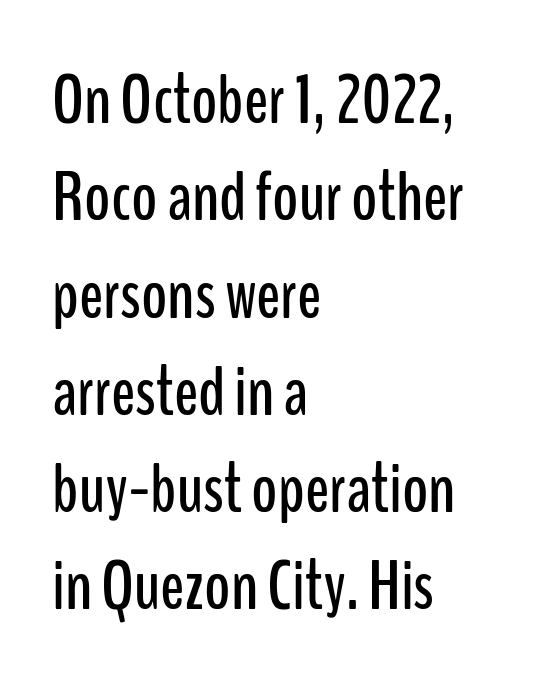
{"serif": "no", "italic": "no", "width": "condensed", "stroke_contrast": "low", "x_height": "medium", "monospaced": "no", "underline": "no", "align": "left", "line_spacing": "normal", "line_spacing_ratio": 1.37, "letter_spacing": "normal", "letter_spacing_em": 0.0, "glyph_px": 71}
